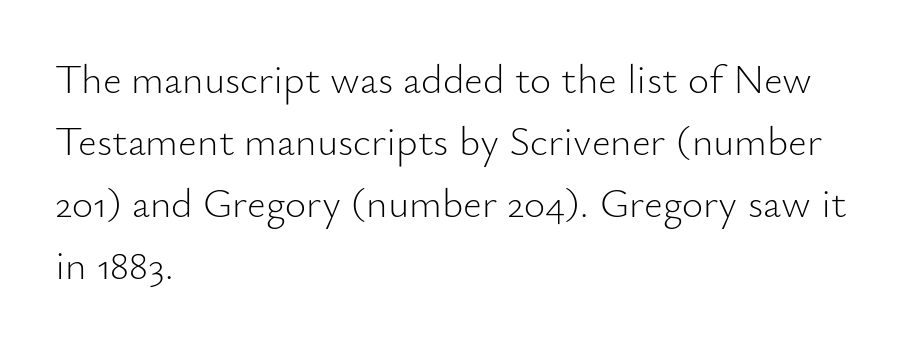
Horizontal alignment here is leftward, the default for most running prose. Nothing heavy about these letters — not bold at all. These lines sit exactly where default settings would place them. The foot of each line stays bare and open.
